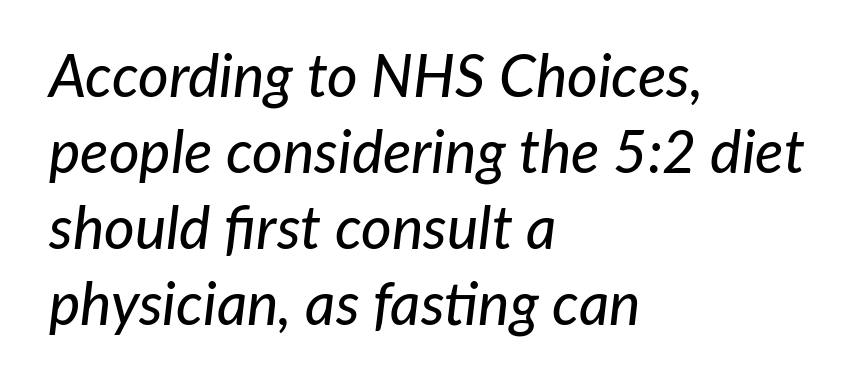
The image shows 59 px text type, italic (leaning right); set left-aligned, normal line spacing (1.29x), normal letter spacing, not underlined; low stroke contrast and a medium x-height.
